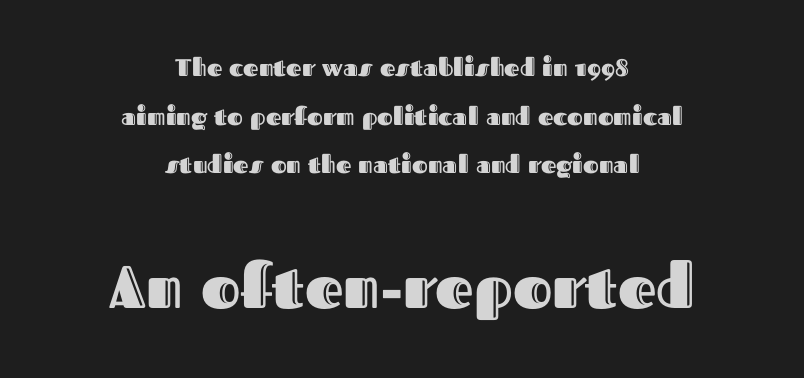
Q: Is the text italic (slanted)? A: No, it is upright.
Q: Is the text underlined? A: No.
Q: How is the paragraph aligned? A: Centered.
Q: Is the spacing between letters normal or unusually wide? A: Normal.
Q: Is the spacing between lines tight, normal or loose? A: Loose.
Q: Which block of text is set in a larger size, the first (top) or the second (bottom)? A: The second (bottom) one.
Q: Width (condensed, normal, or wide)? A: Normal.
Q: x-height? A: Medium.
Q: Monospaced? A: No.
